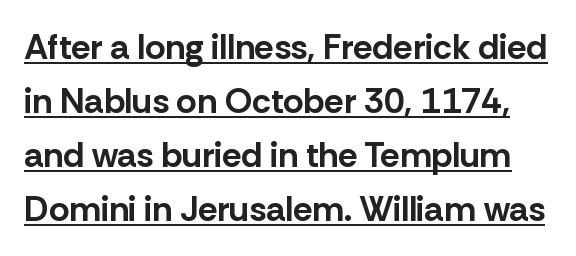
{"serif": "no", "italic": "no", "bold": "yes", "weight": "bold", "width": "normal", "stroke_contrast": "low", "x_height": "medium", "monospaced": "no", "underline": "yes", "line_spacing": "normal", "line_spacing_ratio": 1.54, "letter_spacing": "normal", "letter_spacing_em": 0.0, "glyph_px": 35}
